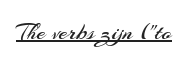
{"bold": "no", "underline": "yes", "letter_spacing": "normal", "letter_spacing_em": 0.0, "glyph_px": 25}
